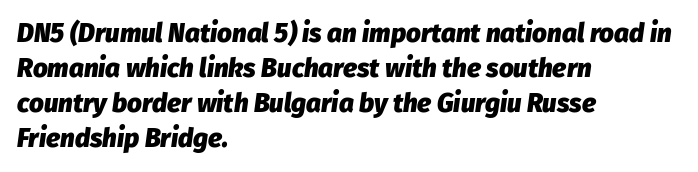
A typesetter would call this leading conventional body-copy spacing. Check the space under the baseline: it is left empty. The sample has been set heavy, in full bold. Inter-character spacing is left at the font's built-in metrics.
